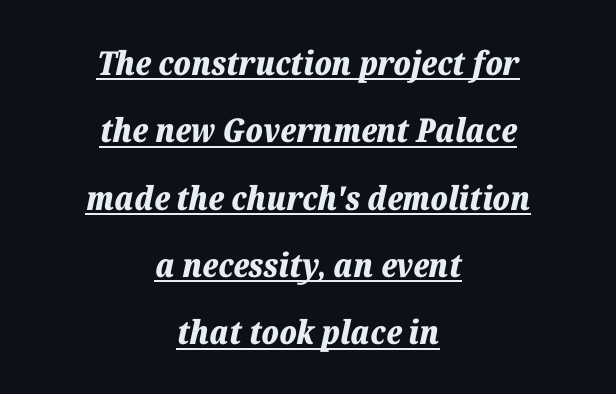
The image shows 33 px bold type, italic (leaning right); set centered, loose line spacing (2.04x), normal letter spacing, underlined; low stroke contrast and a medium x-height.
